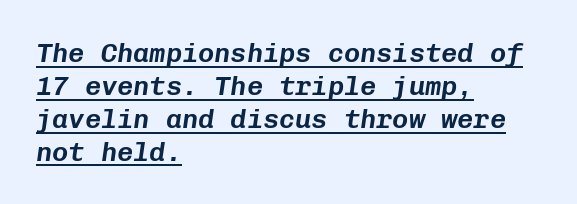
The specimen reads as italic at a glance. Look at the tracking — it's just the regular setting, nothing added. Which margin do the lines hug? The left one — the right edge is uneven. Beneath each row of characters lies a ruled line.
